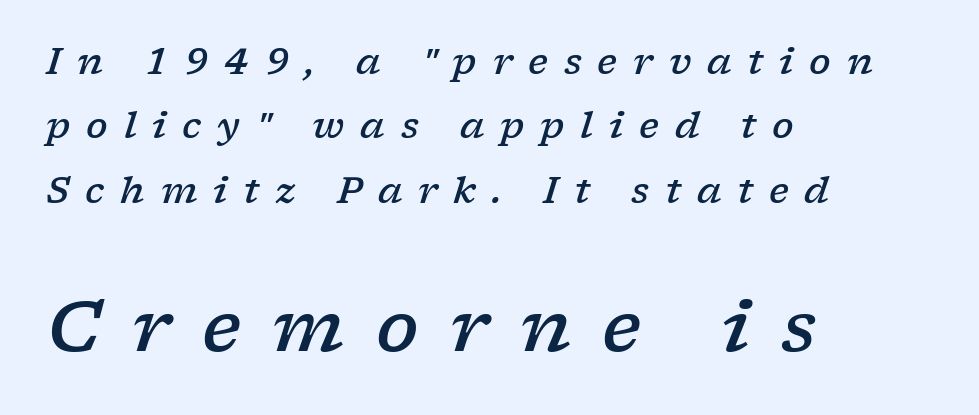
Does the weight exceed regular? Yes, but only to semibold. Leftover space on each line is placed entirely after the last word. Scale increases going downward across the two blocks. Spacing between characters has been opened up far beyond the box default.
